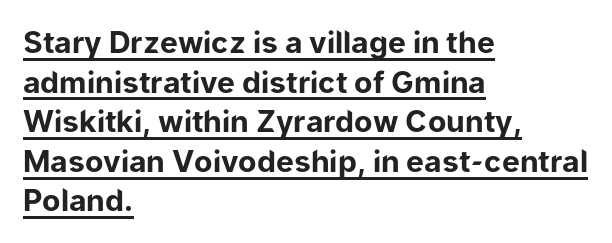
{"serif": "no", "italic": "no", "bold": "yes", "weight": "bold", "width": "normal", "stroke_contrast": "low", "x_height": "medium", "monospaced": "no", "underline": "yes", "align": "left", "line_spacing": "normal", "line_spacing_ratio": 1.32, "letter_spacing": "normal", "letter_spacing_em": 0.0, "glyph_px": 30}
